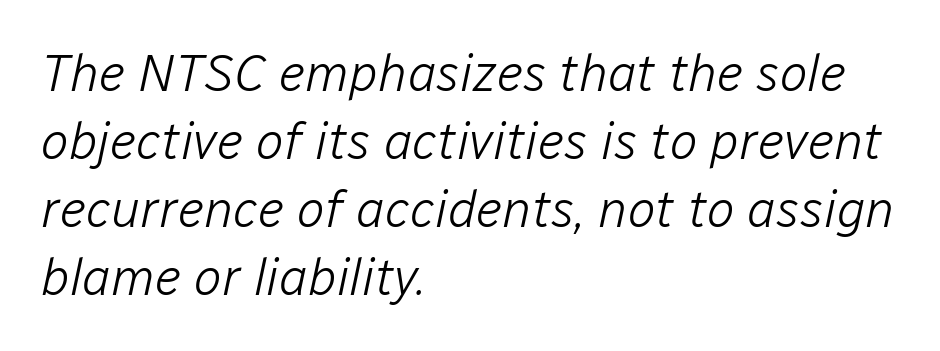
The rag falls on the right side of this text block. The zone under the glyphs is completely vacant. The passage shown leans; its letterforms are oblique. Proportional: the letters do not fall into vertical columns.
